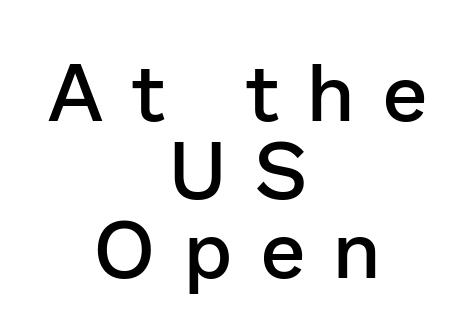
{"serif": "no", "italic": "no", "bold": "semi", "weight": "semibold", "width": "normal", "stroke_contrast": "low", "x_height": "medium", "monospaced": "no", "underline": "no", "align": "center", "line_spacing": "tight", "line_spacing_ratio": 0.98, "letter_spacing": "wide", "letter_spacing_em": 0.36, "glyph_px": 80}
